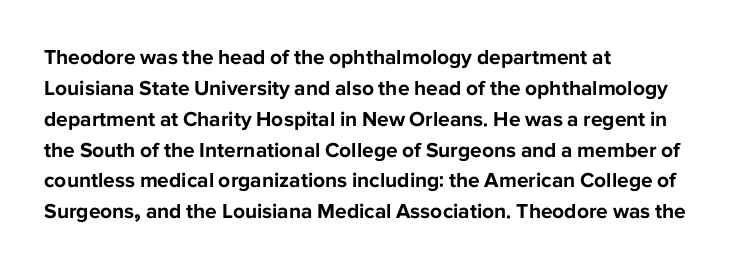
{"italic": "no", "bold": "yes", "underline": "no", "align": "left", "line_spacing": "normal", "line_spacing_ratio": 1.47, "letter_spacing": "normal", "letter_spacing_em": 0.0, "glyph_px": 21}
